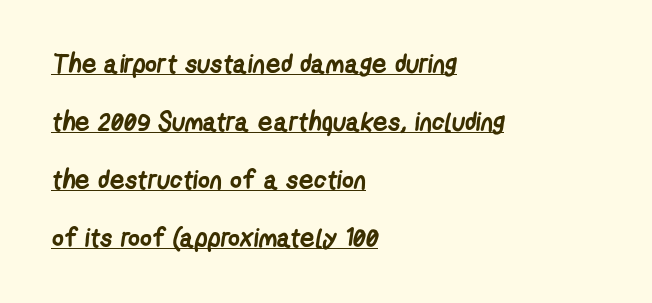
Q: Is the text bold? A: Yes.
Q: Is the text underlined? A: Yes.
Q: How is the paragraph aligned? A: Left-aligned.
Q: Is the spacing between letters normal or unusually wide? A: Normal.
Q: Is the spacing between lines tight, normal or loose? A: Loose.
